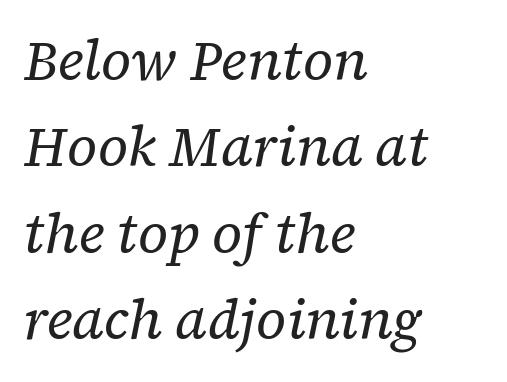
{"serif": "yes", "italic": "yes", "lean": "right", "slant_degrees": 12, "bold": "no", "weight": "regular", "width": "normal", "stroke_contrast": "low", "x_height": "medium", "monospaced": "no", "underline": "no", "align": "left", "line_spacing": "normal", "line_spacing_ratio": 1.57, "letter_spacing": "normal", "letter_spacing_em": 0.0, "glyph_px": 55}
